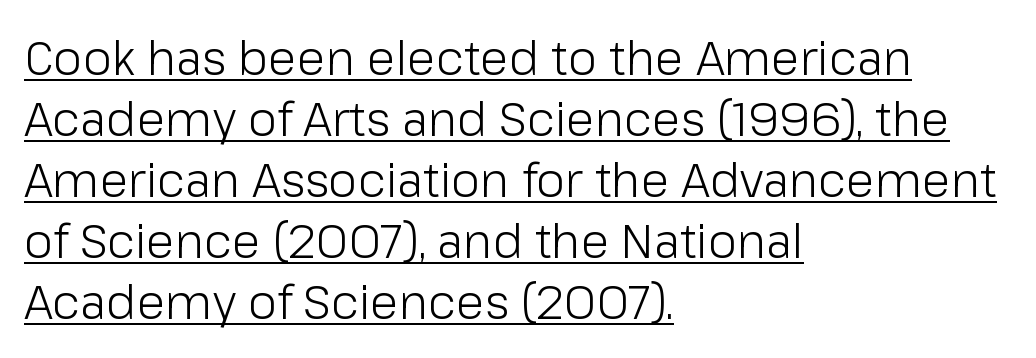
The designer left line spacing at the default. Italic? Not at all — the glyphs are vertical. Underlined type. Unlike a traditional serif, this face leaves its strokes unadorned. Think of a printed novel: that variable character pitch is what you see here.
